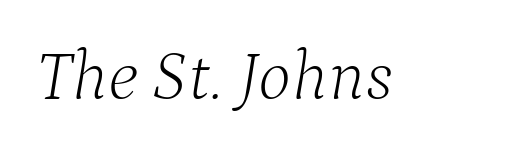
The image shows 70 px light serif type, italic (leaning right); set normal letter spacing, not underlined; low stroke contrast and a medium x-height.
